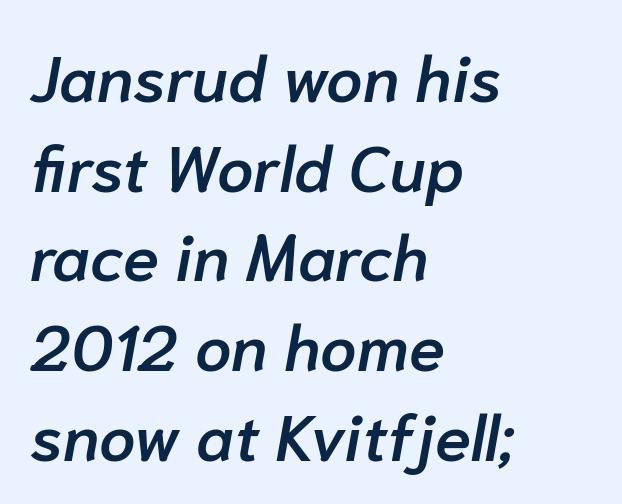
Check under the words: just untouched page. The text block is weighted toward the left margin, trailing off unevenly rightward. You could not count columns in this text — the font is proportionally spaced. Between one letter and the next there's only the usual sliver of space. This is oblique type, the kind used for emphasis or titles. Line spacing here is normal.
